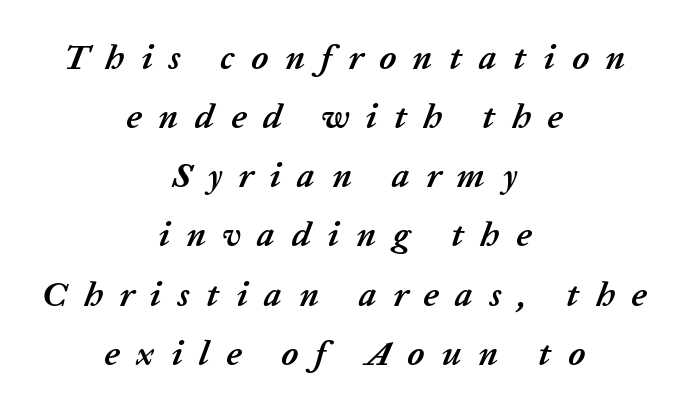
Rendered with sloped, italic letterforms. Short and long lines alike share a common midpoint. Quick note: underline off. This sample uses expanded letter spacing, leaving extra air between glyphs. Spacing verdict: proportional, widths tailored to each character.
